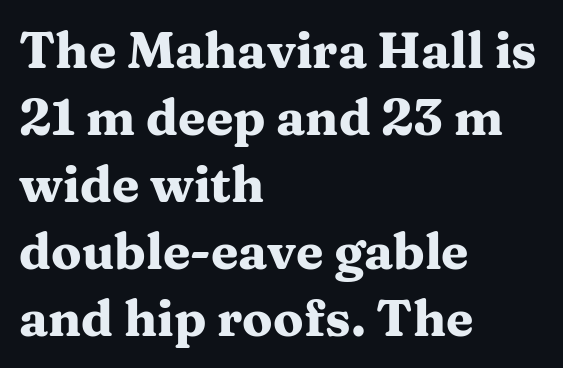
The image shows 50 px heavy, wide serif type, upright; set left-aligned, normal line spacing (1.34x), normal letter spacing, not underlined; medium stroke contrast and a medium x-height.
